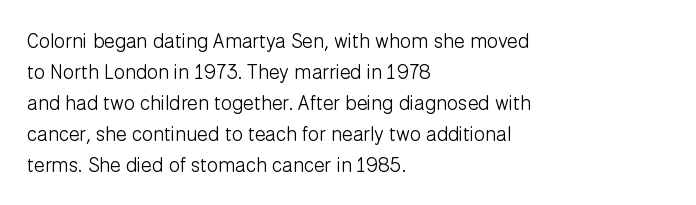
Q: Is the text bold? A: No.
Q: Is the text italic (slanted)? A: No, it is upright.
Q: Is the text underlined? A: No.
Q: How is the paragraph aligned? A: Left-aligned.
Q: Is the spacing between letters normal or unusually wide? A: Normal.
Q: Is the spacing between lines tight, normal or loose? A: Normal.
